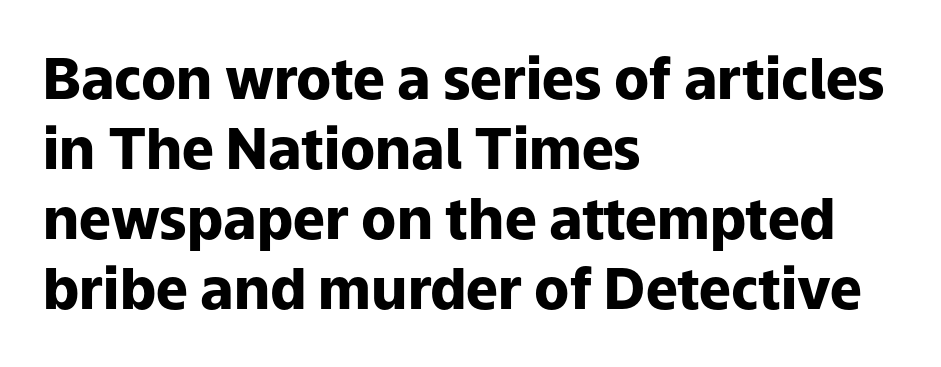
Does the lettering tilt? It doesn't — this is upright. The typesetter chose a ragged-right arrangement here. Set as a true bold cut, around the 700 mark. The rendering uses natural spacing where letterforms have individual widths. Descenders are the only things crossing below the line.
